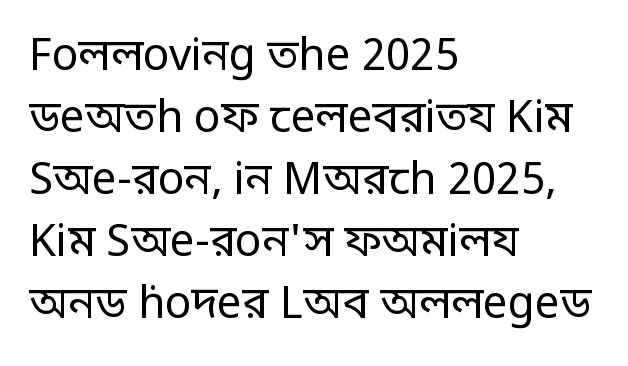
Q: Is the text bold? A: No.
Q: Is the text italic (slanted)? A: No, it is upright.
Q: Is the typeface a serif or a sans-serif typeface? A: Sans-serif.
Q: Is the text underlined? A: No.
Q: How is the paragraph aligned? A: Left-aligned.
Q: Is the spacing between letters normal or unusually wide? A: Normal.
Q: Is the spacing between lines tight, normal or loose? A: Normal.
Q: Width (condensed, normal, or wide)? A: Condensed.
Q: Stroke contrast? A: Low.
Q: Monospaced? A: No.
